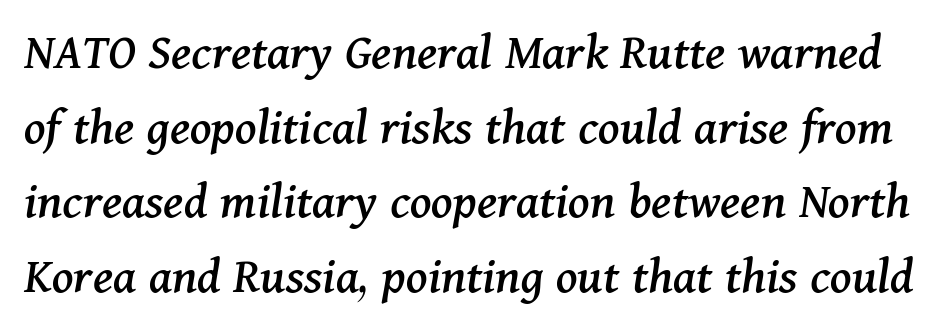
The image shows 53 px serif type, italic (leaning right); set normal line spacing (1.41x), normal letter spacing, not underlined; medium stroke contrast and a medium x-height.
